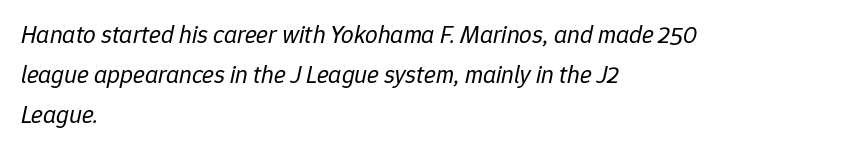
The image shows 25 px text type, italic (leaning right); set left-aligned, normal line spacing (1.6x), normal letter spacing, not underlined.
